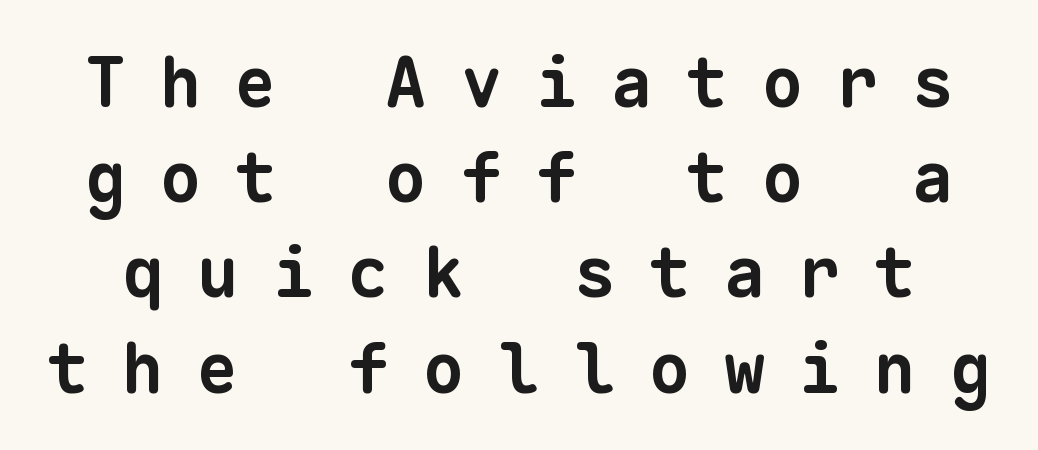
{"serif": "no", "bold": "yes", "weight": "bold", "width": "normal", "stroke_contrast": "low", "x_height": "medium", "monospaced": "yes", "underline": "no", "line_spacing": "normal", "line_spacing_ratio": 1.38, "letter_spacing": "wide", "letter_spacing_em": 0.49, "glyph_px": 69}
